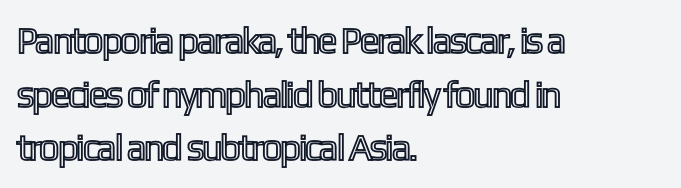
The image shows 37 px condensed type, upright; set left-aligned, normal line spacing (1.45x), normal letter spacing, not underlined; a medium x-height.
